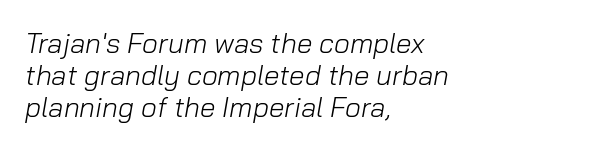
Characters are canted at an angle relative to the baseline's perpendicular. What's the leading like? Squeezed, with rows nearly overlapping. The face used here is rendered with its standard letterfit. Anything drawn beneath the words? Only blank space. These lines stack with their left ends in a neat column. The characters are drawn with everyday or finer stroke widths.
